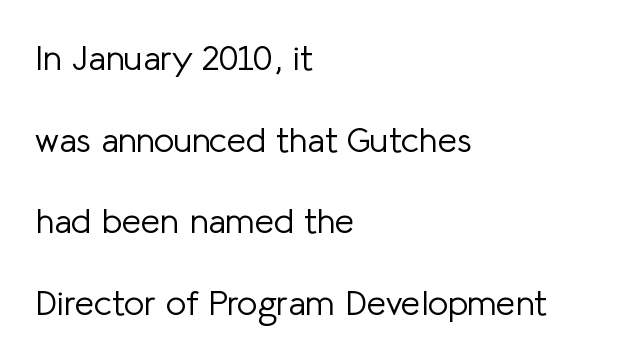
Q: Is the text bold? A: No.
Q: Is the text italic (slanted)? A: No, it is upright.
Q: Is the typeface a serif or a sans-serif typeface? A: Sans-serif.
Q: Is the text underlined? A: No.
Q: How is the paragraph aligned? A: Left-aligned.
Q: Is the spacing between letters normal or unusually wide? A: Normal.
Q: Is the spacing between lines tight, normal or loose? A: Loose.
Q: Width (condensed, normal, or wide)? A: Normal.
Q: Stroke contrast? A: Low.
Q: x-height? A: Medium.
Q: Monospaced? A: No.
